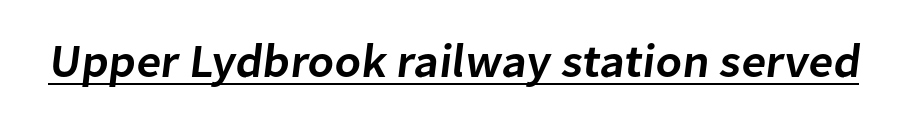
{"serif": "no", "bold": "semi", "weight": "semibold", "width": "normal", "stroke_contrast": "low", "x_height": "medium", "monospaced": "no", "underline": "yes", "letter_spacing": "normal", "letter_spacing_em": 0.0, "glyph_px": 47}
